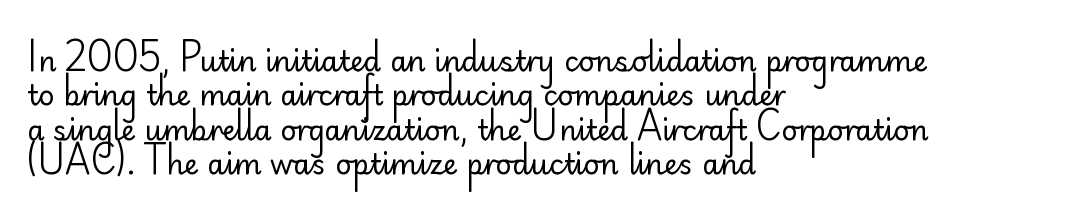
Q: Is the text bold? A: No.
Q: Is the text italic (slanted)? A: No, it is upright.
Q: Is the typeface a serif or a sans-serif typeface? A: Sans-serif.
Q: Is the text underlined? A: No.
Q: How is the paragraph aligned? A: Left-aligned.
Q: Is the spacing between letters normal or unusually wide? A: Normal.
Q: Width (condensed, normal, or wide)? A: Normal.
Q: Stroke contrast? A: Low.
Q: x-height? A: Small.
Q: Monospaced? A: No.
